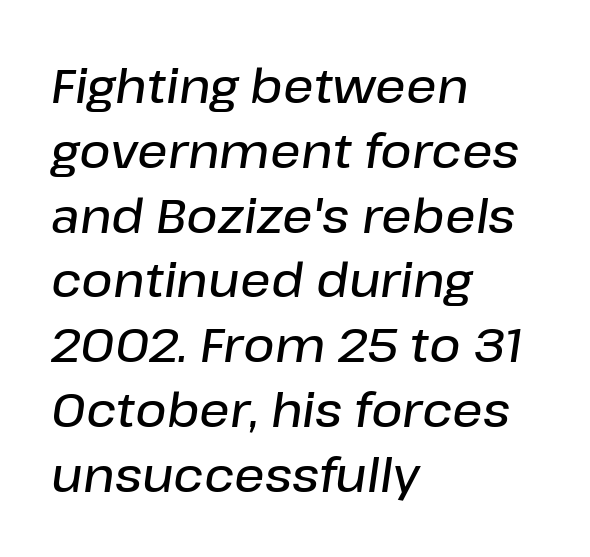
Q: Is the text bold? A: Semi-bold.
Q: Is the text italic (slanted)? A: Yes, it leans right by about 8 degrees.
Q: Is the text underlined? A: No.
Q: How is the paragraph aligned? A: Left-aligned.
Q: Is the spacing between letters normal or unusually wide? A: Normal.
Q: Is the spacing between lines tight, normal or loose? A: Normal.
Q: Width (condensed, normal, or wide)? A: Normal.
Q: Stroke contrast? A: Low.
Q: x-height? A: Medium.
Q: Monospaced? A: No.
